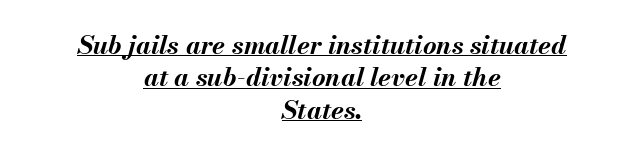
Q: Is the text bold? A: Yes.
Q: Is the text italic (slanted)? A: Yes, it leans right by about 13 degrees.
Q: Is the text underlined? A: Yes.
Q: How is the paragraph aligned? A: Centered.
Q: Is the spacing between letters normal or unusually wide? A: Normal.
Q: Is the spacing between lines tight, normal or loose? A: Normal.
